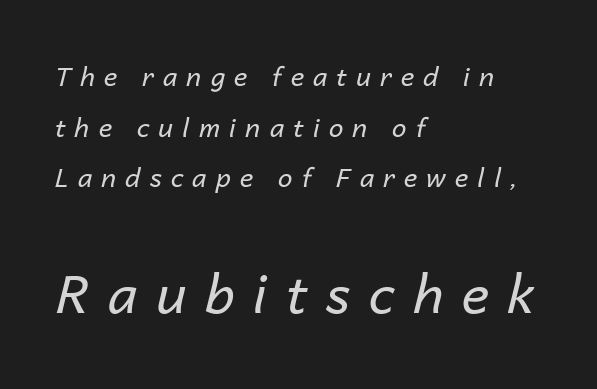
Q: Is the text bold? A: No.
Q: Is the text italic (slanted)? A: Yes, it leans right by about 14 degrees.
Q: Is the text underlined? A: No.
Q: How is the paragraph aligned? A: Left-aligned.
Q: Is the spacing between letters normal or unusually wide? A: Unusually wide.
Q: Is the spacing between lines tight, normal or loose? A: Loose.
Q: Which block of text is set in a larger size, the first (top) or the second (bottom)? A: The second (bottom) one.
Q: Width (condensed, normal, or wide)? A: Normal.
Q: Stroke contrast? A: Low.
Q: x-height? A: Medium.
Q: Monospaced? A: No.
